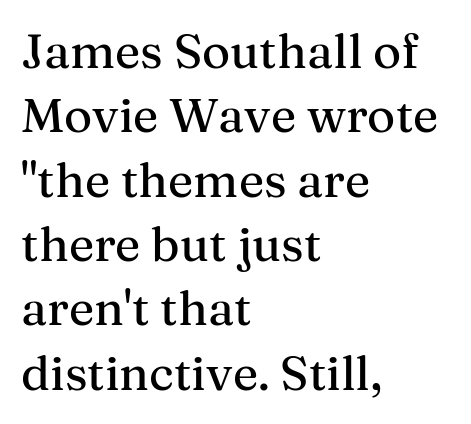
Q: Is the text italic (slanted)? A: No, it is upright.
Q: Is the typeface a serif or a sans-serif typeface? A: Serif.
Q: Is the text underlined? A: No.
Q: How is the paragraph aligned? A: Left-aligned.
Q: Is the spacing between letters normal or unusually wide? A: Normal.
Q: Is the spacing between lines tight, normal or loose? A: Normal.
Q: Width (condensed, normal, or wide)? A: Normal.
Q: Stroke contrast? A: Medium.
Q: x-height? A: Medium.
Q: Monospaced? A: No.
